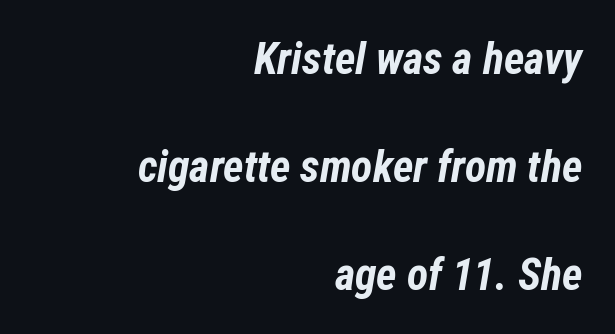
{"italic": "yes", "lean": "right", "slant_degrees": 12, "bold": "yes", "weight": "bold", "width": "condensed", "stroke_contrast": "low", "x_height": "medium", "monospaced": "no", "underline": "no", "align": "right", "line_spacing": "loose", "line_spacing_ratio": 2.45, "letter_spacing": "normal", "letter_spacing_em": 0.0, "glyph_px": 44}
